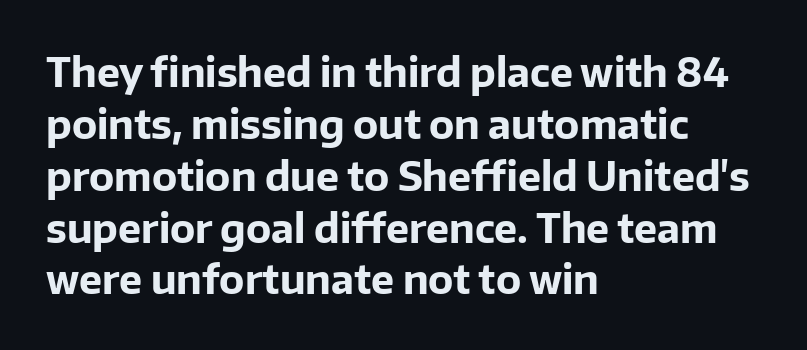
{"serif": "no", "italic": "no", "bold": "yes", "weight": "bold", "width": "normal", "stroke_contrast": "low", "x_height": "medium", "monospaced": "no", "underline": "no", "align": "left", "line_spacing": "normal", "line_spacing_ratio": 1.33, "letter_spacing": "normal", "letter_spacing_em": 0.0, "glyph_px": 39}
